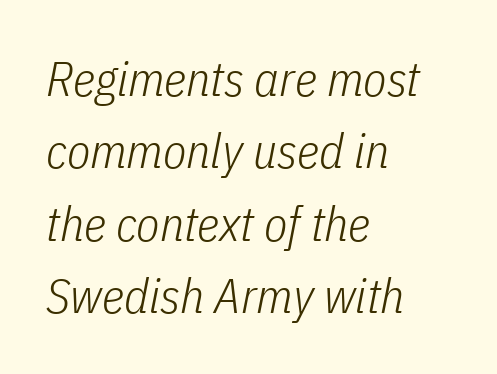
The image shows 48 px light, condensed type, italic (leaning right); set left-aligned, normal line spacing (1.51x), normal letter spacing, not underlined; low stroke contrast and a medium x-height.
